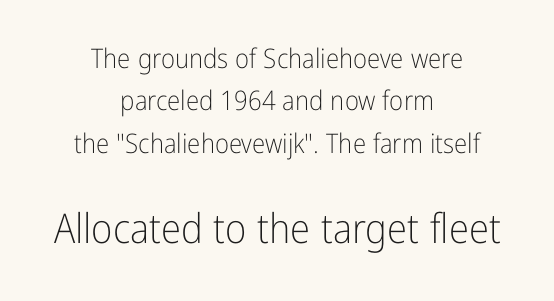
{"serif": "no", "italic": "no", "bold": "no", "weight": "light", "width": "condensed", "stroke_contrast": "low", "x_height": "medium", "monospaced": "no", "underline": "no", "align": "center", "line_spacing": "normal", "line_spacing_ratio": 1.57, "letter_spacing": "normal", "letter_spacing_em": 0.0, "larger_block": "second", "size_ratio": 1.52, "glyph_px": 41}
